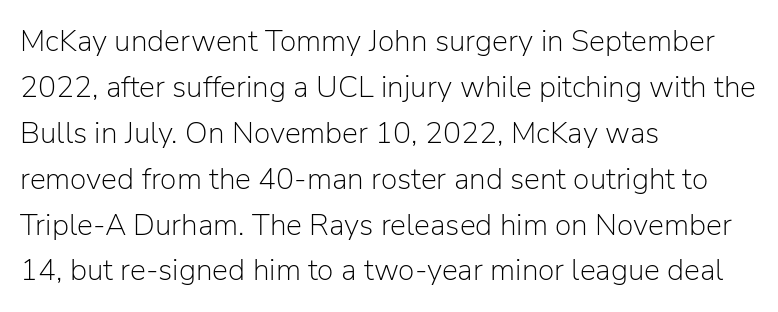
The image shows 30 px light sans-serif type, upright; set left-aligned, normal line spacing (1.53x), normal letter spacing, not underlined; low stroke contrast and a medium x-height.
